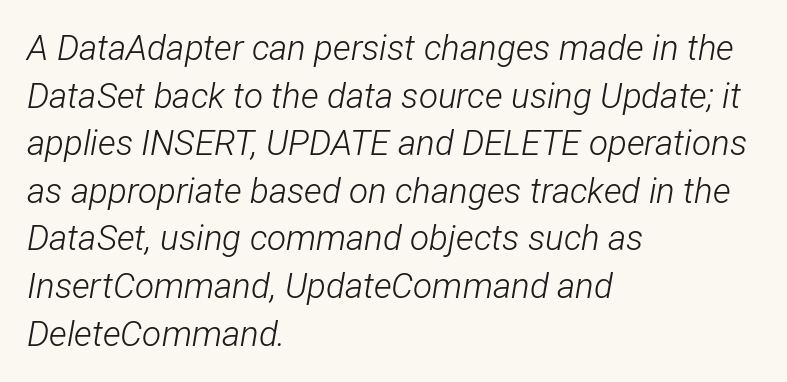
Q: Is the text bold? A: No.
Q: Is the text italic (slanted)? A: Yes, it leans right by about 12 degrees.
Q: Is the text underlined? A: No.
Q: How is the paragraph aligned? A: Left-aligned.
Q: Is the spacing between letters normal or unusually wide? A: Normal.
Q: Is the spacing between lines tight, normal or loose? A: Normal.
Q: Width (condensed, normal, or wide)? A: Condensed.
Q: Stroke contrast? A: Low.
Q: x-height? A: Medium.
Q: Monospaced? A: No.
